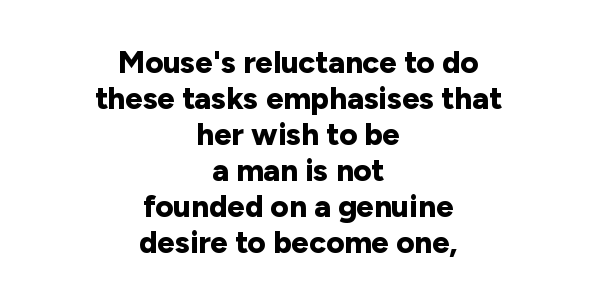
The image shows 31 px bold sans-serif type, upright; set centered, line spacing 1.16x, normal letter spacing, not underlined; low stroke contrast and a medium x-height.
